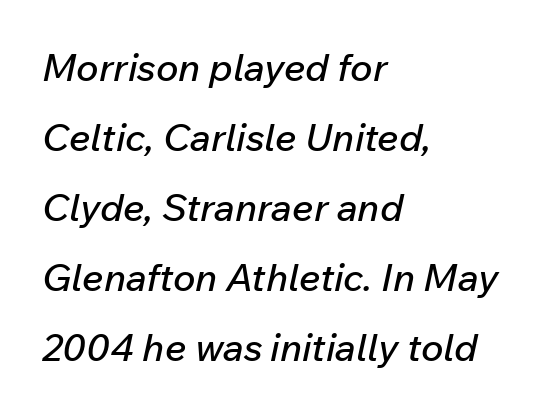
{"italic": "yes", "lean": "right", "slant_degrees": 12, "width": "normal", "stroke_contrast": "low", "x_height": "medium", "monospaced": "no", "underline": "no", "align": "left", "line_spacing_ratio": 1.84, "letter_spacing": "normal", "letter_spacing_em": 0.0, "glyph_px": 38}
